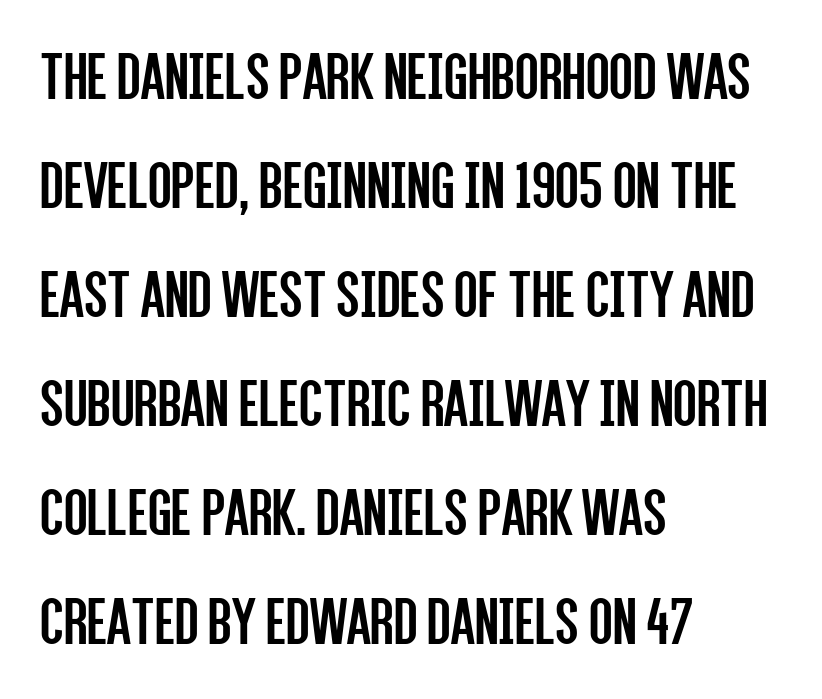
{"serif": "no", "italic": "no", "bold": "no", "weight": "regular", "width": "condensed", "stroke_contrast": "low", "x_height": "large", "monospaced": "no", "underline": "no", "align": "left", "line_spacing": "normal", "line_spacing_ratio": 1.58, "letter_spacing": "normal", "letter_spacing_em": 0.0, "glyph_px": 69}
